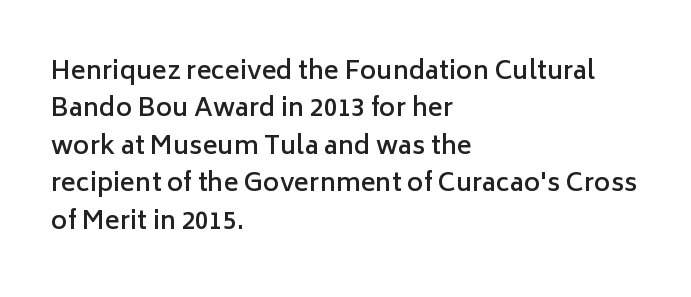
Q: Is the text bold? A: Semi-bold.
Q: Is the text italic (slanted)? A: No, it is upright.
Q: Is the text underlined? A: No.
Q: How is the paragraph aligned? A: Left-aligned.
Q: Is the spacing between letters normal or unusually wide? A: Normal.
Q: Is the spacing between lines tight, normal or loose? A: Normal.
